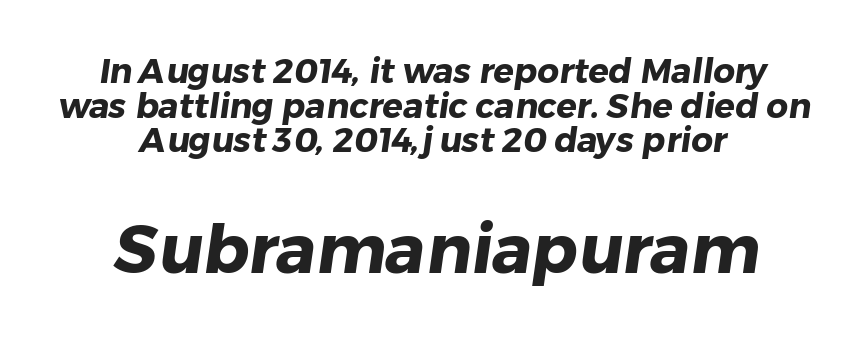
Q: Is the text bold? A: Yes.
Q: Is the typeface a serif or a sans-serif typeface? A: Sans-serif.
Q: Is the text underlined? A: No.
Q: How is the paragraph aligned? A: Centered.
Q: Is the spacing between letters normal or unusually wide? A: Normal.
Q: Is the spacing between lines tight, normal or loose? A: Tight.
Q: Which block of text is set in a larger size, the first (top) or the second (bottom)? A: The second (bottom) one.
Q: Width (condensed, normal, or wide)? A: Normal.
Q: Stroke contrast? A: Low.
Q: x-height? A: Medium.
Q: Monospaced? A: No.
